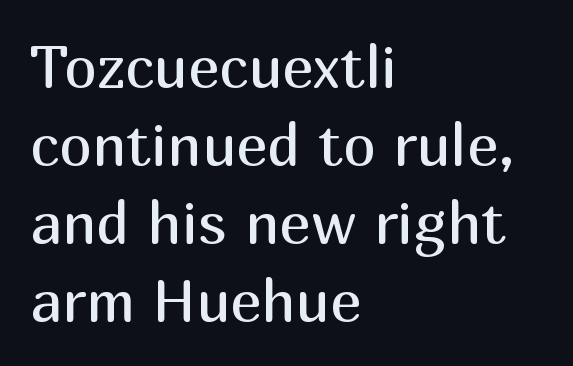
Q: Is the text bold? A: No.
Q: Is the text italic (slanted)? A: No, it is upright.
Q: Is the typeface a serif or a sans-serif typeface? A: Sans-serif.
Q: Is the text underlined? A: No.
Q: How is the paragraph aligned? A: Left-aligned.
Q: Is the spacing between letters normal or unusually wide? A: Normal.
Q: Is the spacing between lines tight, normal or loose? A: Normal.
Q: Width (condensed, normal, or wide)? A: Normal.
Q: Stroke contrast? A: Medium.
Q: x-height? A: Medium.
Q: Monospaced? A: No.
